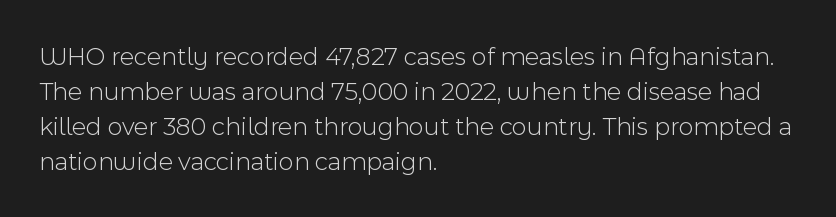
The image shows 26 px text type, upright; set left-aligned, normal line spacing (1.35x), normal letter spacing, not underlined.
